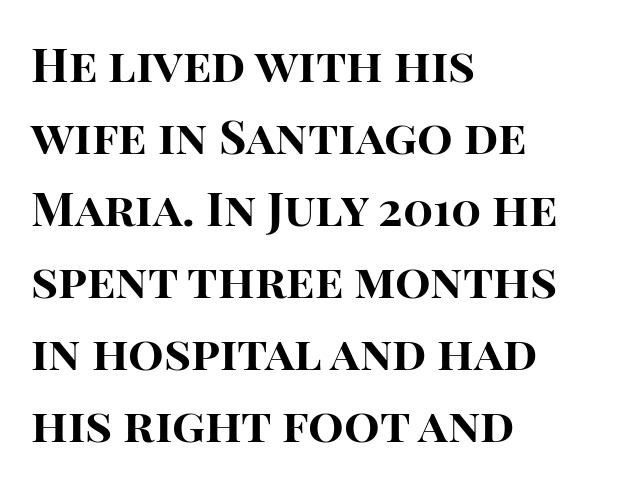
Q: Is the text bold? A: Yes.
Q: Is the text italic (slanted)? A: No, it is upright.
Q: Is the typeface a serif or a sans-serif typeface? A: Sans-serif.
Q: Is the text underlined? A: No.
Q: How is the paragraph aligned? A: Left-aligned.
Q: Is the spacing between letters normal or unusually wide? A: Normal.
Q: Is the spacing between lines tight, normal or loose? A: Normal.
Q: Width (condensed, normal, or wide)? A: Normal.
Q: Stroke contrast? A: High.
Q: x-height? A: Large.
Q: Monospaced? A: No.
